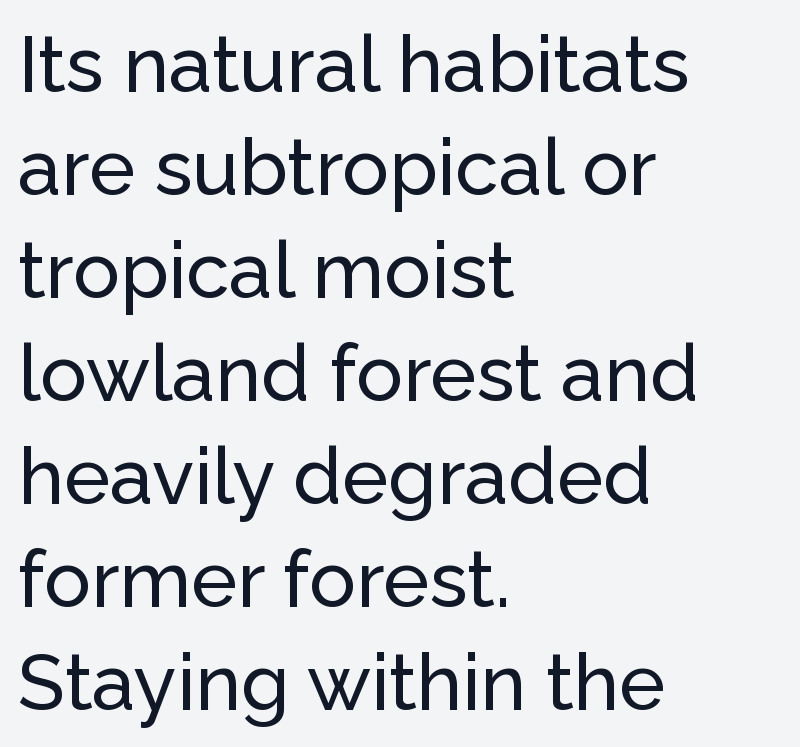
{"serif": "no", "italic": "no", "width": "normal", "stroke_contrast": "low", "x_height": "medium", "monospaced": "no", "underline": "no", "align": "left", "line_spacing": "normal", "line_spacing_ratio": 1.32, "letter_spacing": "normal", "letter_spacing_em": 0.0, "glyph_px": 78}
